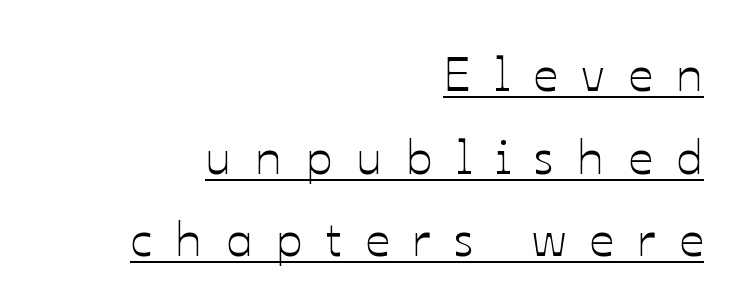
{"italic": "no", "width": "normal", "stroke_contrast": "low", "x_height": "medium", "monospaced": "no", "underline": "yes", "align": "right", "line_spacing_ratio": 1.72, "letter_spacing": "wide", "letter_spacing_em": 0.49, "glyph_px": 48}
